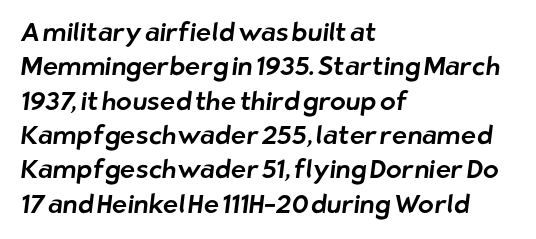
The image shows 26 px text type; set left-aligned, normal line spacing (1.32x), normal letter spacing, not underlined.
